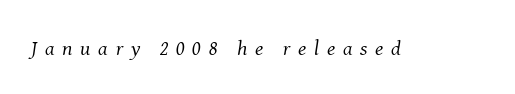
Q: Is the text bold? A: No.
Q: Is the text italic (slanted)? A: Yes, it leans right by about 8 degrees.
Q: Is the text underlined? A: No.
Q: Is the spacing between letters normal or unusually wide? A: Unusually wide.
